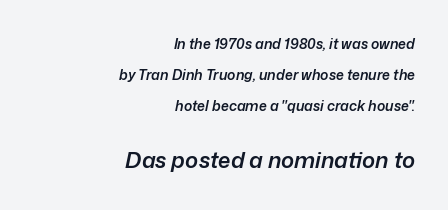
The image shows 22 px text type, italic (leaning right); set right-aligned, loose line spacing (2.23x), normal letter spacing, not underlined; the second (bottom) block is 1.57x larger.
